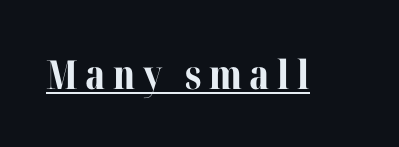
Q: Is the text bold? A: Yes.
Q: Is the text italic (slanted)? A: No, it is upright.
Q: Is the typeface a serif or a sans-serif typeface? A: Serif.
Q: Is the text underlined? A: Yes.
Q: Width (condensed, normal, or wide)? A: Normal.
Q: Stroke contrast? A: Medium.
Q: x-height? A: Medium.
Q: Monospaced? A: No.
